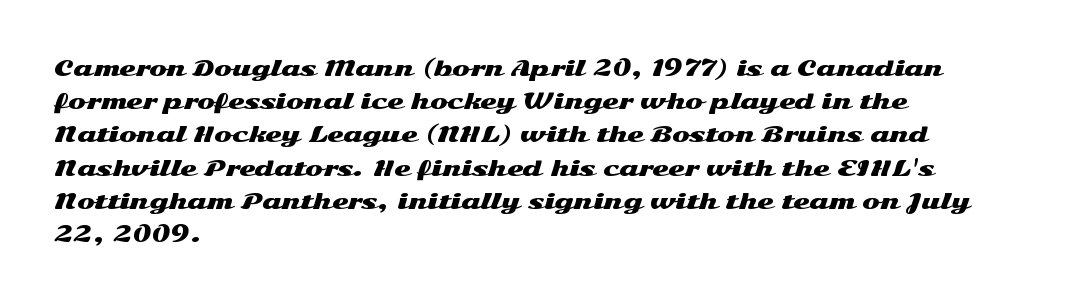
{"underline": "no", "align": "left", "line_spacing": "normal", "line_spacing_ratio": 1.58, "letter_spacing": "normal", "letter_spacing_em": 0.0, "glyph_px": 21}
